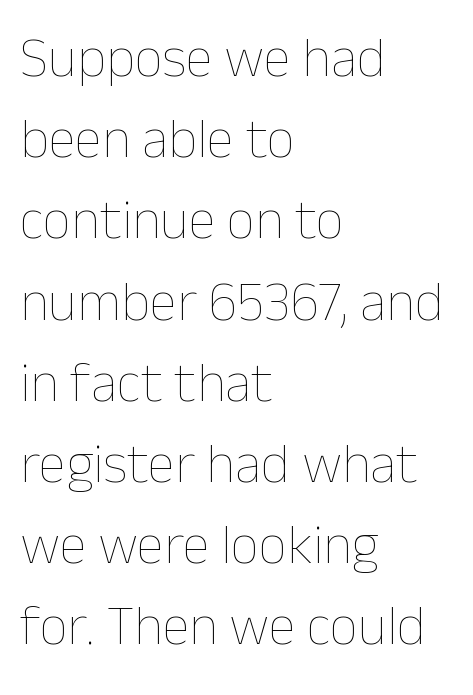
Q: Is the text bold? A: No.
Q: Is the text italic (slanted)? A: No, it is upright.
Q: Is the text underlined? A: No.
Q: How is the paragraph aligned? A: Left-aligned.
Q: Is the spacing between letters normal or unusually wide? A: Normal.
Q: Is the spacing between lines tight, normal or loose? A: Normal.
Q: Width (condensed, normal, or wide)? A: Normal.
Q: Stroke contrast? A: Low.
Q: x-height? A: Medium.
Q: Monospaced? A: No.
